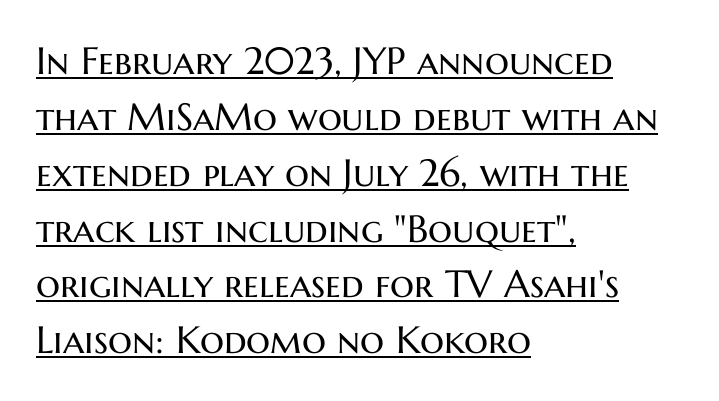
{"serif": "no", "italic": "no", "bold": "no", "weight": "regular", "width": "normal", "stroke_contrast": "medium", "x_height": "medium", "monospaced": "no", "underline": "yes", "align": "left", "line_spacing": "normal", "line_spacing_ratio": 1.47, "letter_spacing": "normal", "letter_spacing_em": 0.0, "glyph_px": 38}
